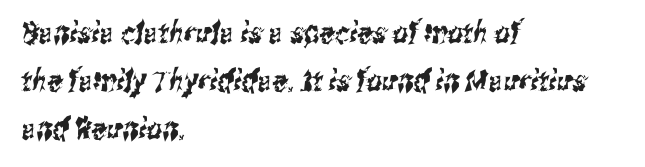
I'd call this a sans setting — the letters go barefoot. Line beginnings align vertically; line endings do not. Regular leading. This rendering leaves character spacing at its baseline value.
